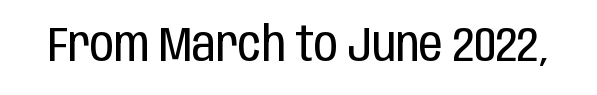
Bare-footed words on every line. Caption: standard tracking, unaltered. The passage shown is not bold in any degree. A typesetter would call this proportional, since set widths differ per character. This sample uses a sans-serif face. Does the lettering tilt? It doesn't — this is upright.
